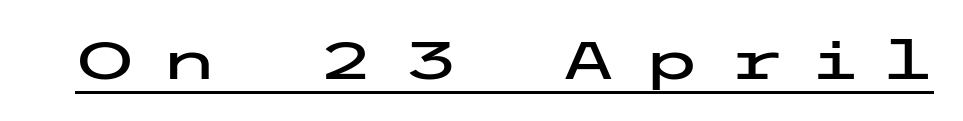
The image shows 53 px wide sans-serif type, upright; set unusually wide letter spacing (+0.49 em), underlined; low stroke contrast and a medium x-height.
